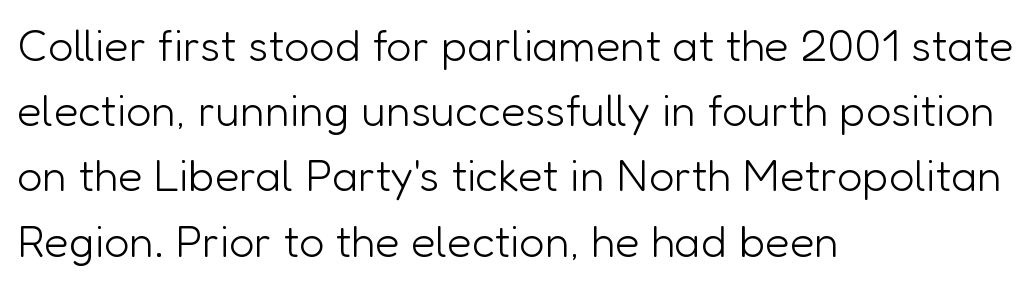
Do the characters align in a grid? No, the font is proportional. Are there feet on the stems? There aren't — it's a sans. Caption: multi-line text, flush left, ragged right. The letterforms sit at book weight or below. Does the lettering tilt? It doesn't — this is upright. A typesetter would call this leading conventional body-copy spacing.
